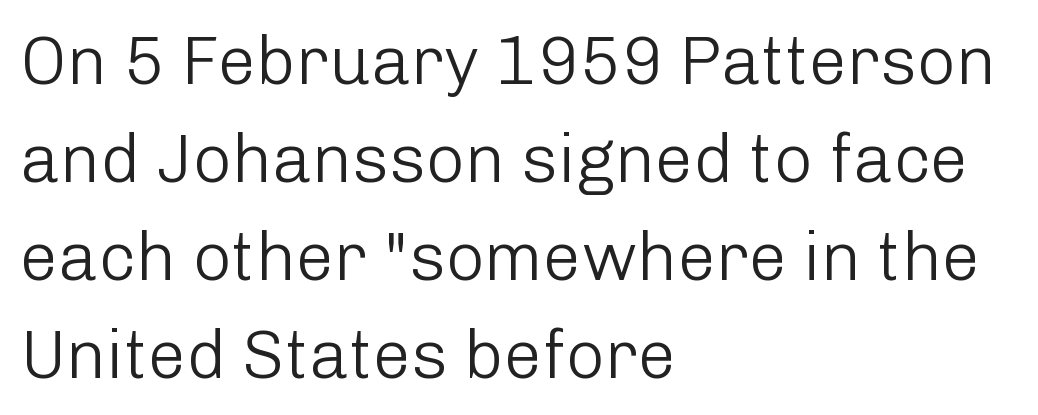
Q: Is the text bold? A: No.
Q: Is the text italic (slanted)? A: No, it is upright.
Q: Is the typeface a serif or a sans-serif typeface? A: Sans-serif.
Q: Is the text underlined? A: No.
Q: How is the paragraph aligned? A: Left-aligned.
Q: Is the spacing between letters normal or unusually wide? A: Normal.
Q: Is the spacing between lines tight, normal or loose? A: Normal.
Q: Width (condensed, normal, or wide)? A: Normal.
Q: Stroke contrast? A: Low.
Q: x-height? A: Medium.
Q: Monospaced? A: No.
